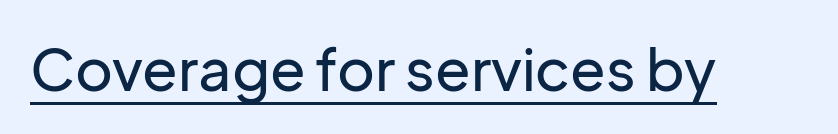
{"serif": "no", "italic": "no", "width": "normal", "stroke_contrast": "low", "x_height": "medium", "monospaced": "no", "underline": "yes", "letter_spacing": "normal", "letter_spacing_em": 0.0, "glyph_px": 58}
